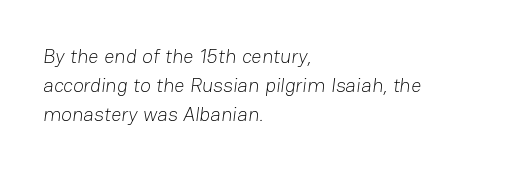
Q: Is the text bold? A: No.
Q: Is the text underlined? A: No.
Q: How is the paragraph aligned? A: Left-aligned.
Q: Is the spacing between letters normal or unusually wide? A: Normal.
Q: Is the spacing between lines tight, normal or loose? A: Normal.
